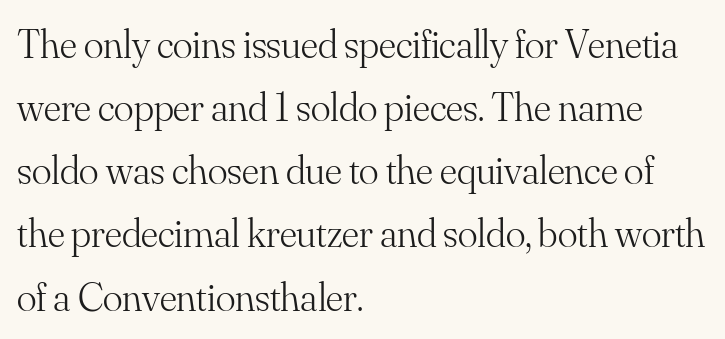
Q: Is the text bold? A: No.
Q: Is the text italic (slanted)? A: No, it is upright.
Q: Is the typeface a serif or a sans-serif typeface? A: Serif.
Q: Is the text underlined? A: No.
Q: How is the paragraph aligned? A: Left-aligned.
Q: Is the spacing between letters normal or unusually wide? A: Normal.
Q: Is the spacing between lines tight, normal or loose? A: Normal.
Q: Width (condensed, normal, or wide)? A: Normal.
Q: Stroke contrast? A: Medium.
Q: x-height? A: Small.
Q: Monospaced? A: No.
